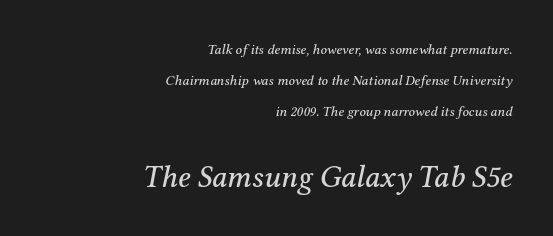
The image shows 31 px serif type, italic (leaning right); set right-aligned, loose line spacing (2.21x), normal letter spacing, not underlined; the second (bottom) block is 2.21x larger; medium stroke contrast and a medium x-height.
